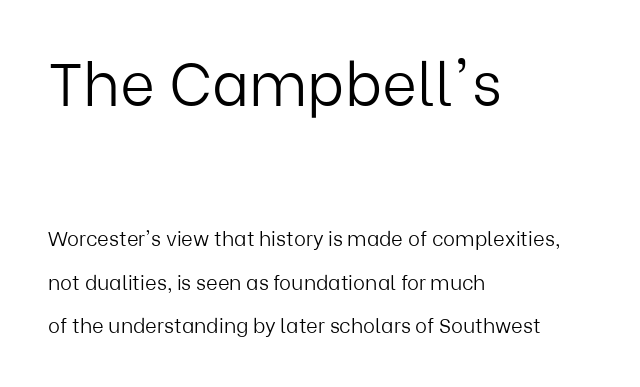
Q: Is the text bold? A: No.
Q: Is the text italic (slanted)? A: No, it is upright.
Q: Is the typeface a serif or a sans-serif typeface? A: Sans-serif.
Q: Is the text underlined? A: No.
Q: How is the paragraph aligned? A: Left-aligned.
Q: Is the spacing between letters normal or unusually wide? A: Normal.
Q: Is the spacing between lines tight, normal or loose? A: Loose.
Q: Which block of text is set in a larger size, the first (top) or the second (bottom)? A: The first (top) one.
Q: Width (condensed, normal, or wide)? A: Normal.
Q: Stroke contrast? A: Low.
Q: x-height? A: Medium.
Q: Monospaced? A: No.
